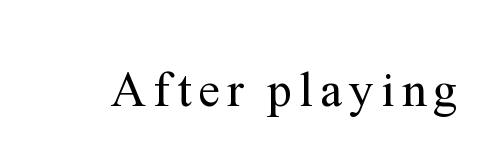
Q: Is the text bold? A: No.
Q: Is the text italic (slanted)? A: No, it is upright.
Q: Is the typeface a serif or a sans-serif typeface? A: Serif.
Q: Is the text underlined? A: No.
Q: Width (condensed, normal, or wide)? A: Normal.
Q: Stroke contrast? A: Medium.
Q: x-height? A: Medium.
Q: Monospaced? A: No.
